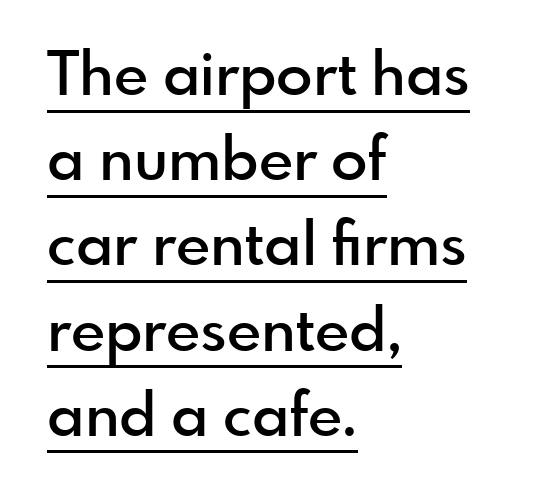
Q: Is the text bold? A: Semi-bold.
Q: Is the text italic (slanted)? A: No, it is upright.
Q: Is the typeface a serif or a sans-serif typeface? A: Sans-serif.
Q: Is the text underlined? A: Yes.
Q: How is the paragraph aligned? A: Left-aligned.
Q: Is the spacing between letters normal or unusually wide? A: Normal.
Q: Is the spacing between lines tight, normal or loose? A: Normal.
Q: Width (condensed, normal, or wide)? A: Normal.
Q: x-height? A: Small.
Q: Monospaced? A: No.
